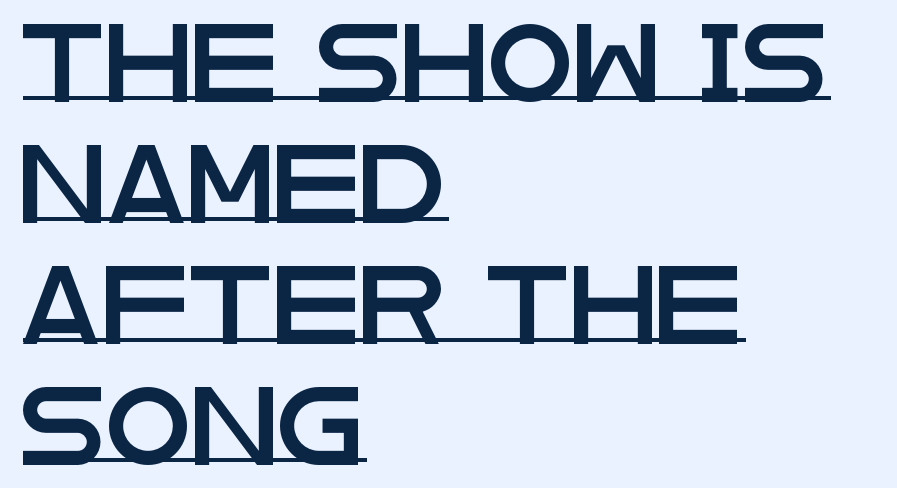
Posture: upright roman. Caption: multi-line text, flush left, ragged right. Quick note: underline on. Here the designer chose a conventional face with non-uniform glyph widths. Compared with typical paragraphs, the rows here are spaced about the same.
